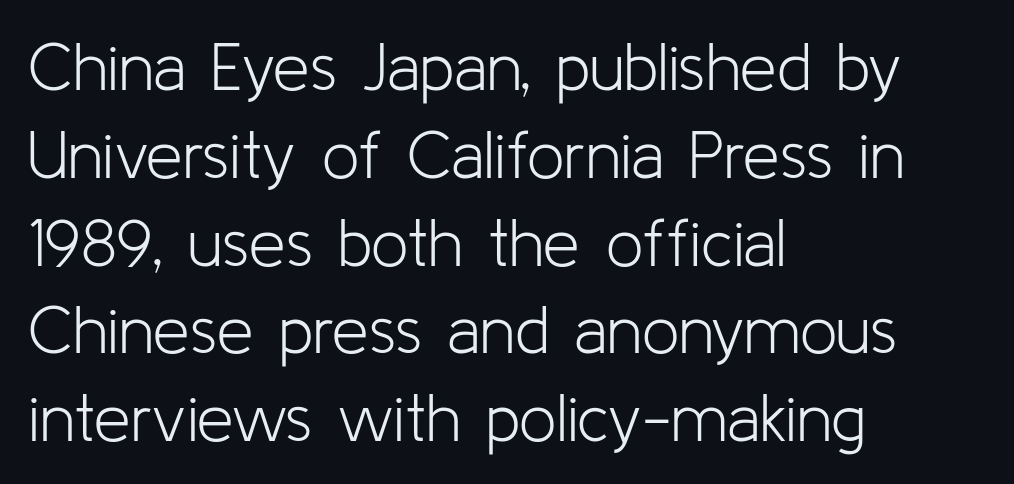
The image shows 66 px light sans-serif type, upright; set left-aligned, normal line spacing (1.33x), normal letter spacing, not underlined; low stroke contrast and a medium x-height.
